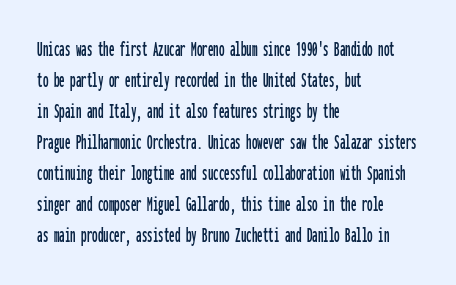
The image shows 22 px text type, upright; set left-aligned, normal line spacing (1.41x), normal letter spacing, not underlined.
